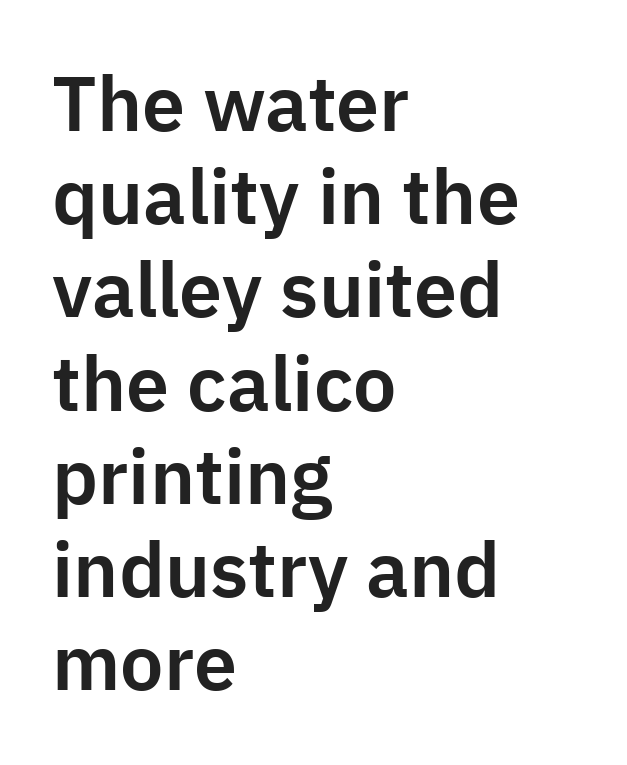
{"serif": "no", "italic": "no", "width": "normal", "stroke_contrast": "low", "x_height": "medium", "monospaced": "no", "underline": "no", "align": "left", "line_spacing_ratio": 1.21, "letter_spacing": "normal", "letter_spacing_em": 0.0, "glyph_px": 77}
